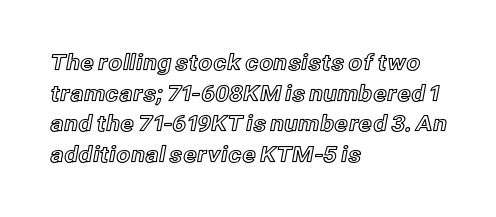
{"underline": "no", "align": "left", "line_spacing": "normal", "line_spacing_ratio": 1.39, "letter_spacing": "normal", "letter_spacing_em": 0.0, "glyph_px": 22}
